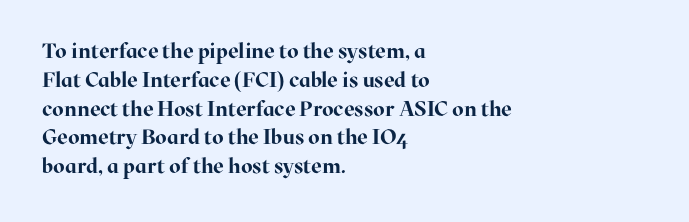
{"italic": "no", "bold": "yes", "underline": "no", "align": "left", "line_spacing": "normal", "line_spacing_ratio": 1.37, "letter_spacing": "normal", "letter_spacing_em": 0.0, "glyph_px": 21}
